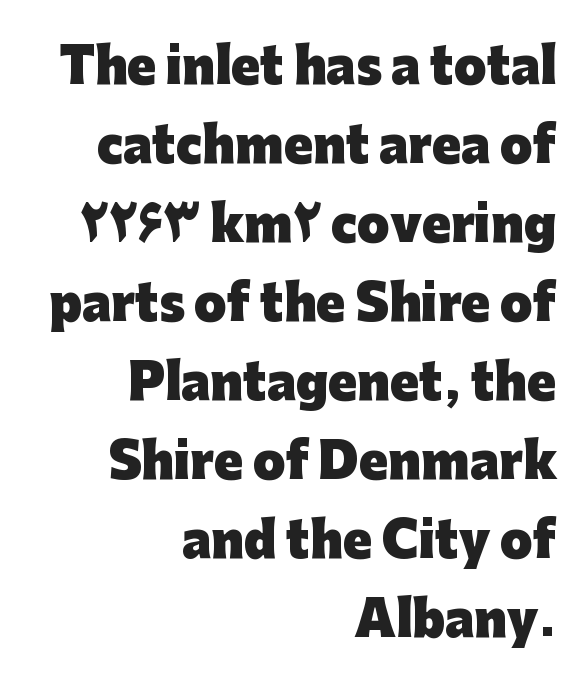
Q: Is the text bold? A: Yes.
Q: Is the text italic (slanted)? A: No, it is upright.
Q: Is the typeface a serif or a sans-serif typeface? A: Sans-serif.
Q: Is the text underlined? A: No.
Q: How is the paragraph aligned? A: Right-aligned.
Q: Is the spacing between letters normal or unusually wide? A: Normal.
Q: Is the spacing between lines tight, normal or loose? A: Normal.
Q: Width (condensed, normal, or wide)? A: Normal.
Q: Stroke contrast? A: Low.
Q: x-height? A: Medium.
Q: Monospaced? A: No.
